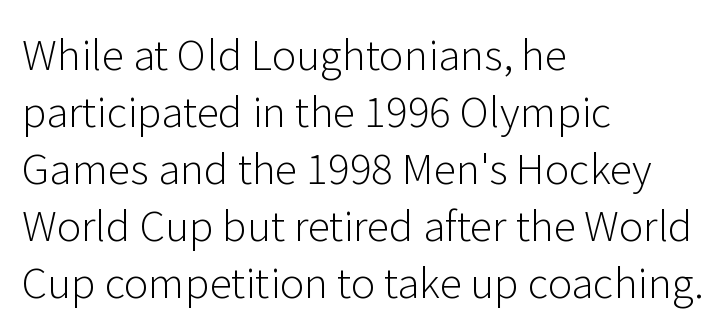
Q: Is the text bold? A: No.
Q: Is the text italic (slanted)? A: No, it is upright.
Q: Is the typeface a serif or a sans-serif typeface? A: Sans-serif.
Q: Is the text underlined? A: No.
Q: How is the paragraph aligned? A: Left-aligned.
Q: Is the spacing between letters normal or unusually wide? A: Normal.
Q: Is the spacing between lines tight, normal or loose? A: Normal.
Q: Width (condensed, normal, or wide)? A: Normal.
Q: Stroke contrast? A: Low.
Q: x-height? A: Medium.
Q: Monospaced? A: No.
